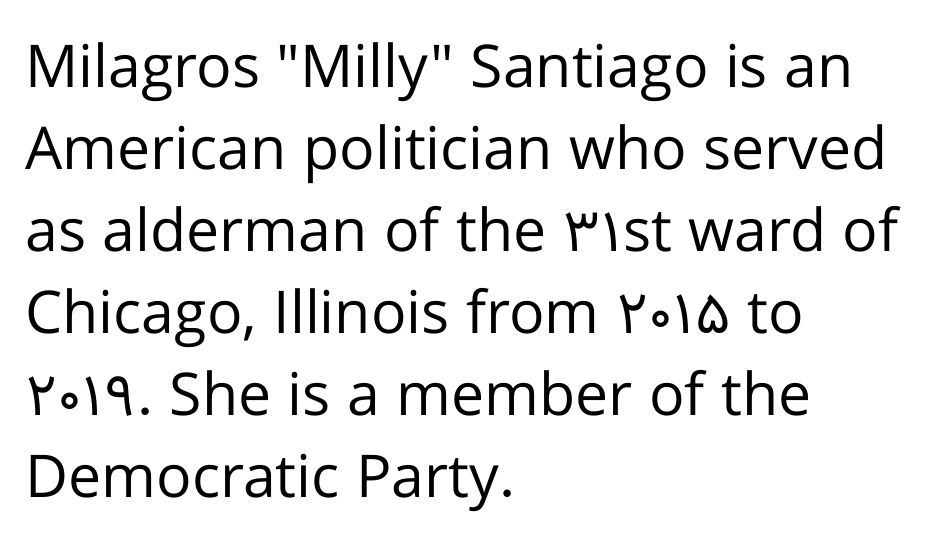
{"serif": "no", "italic": "no", "bold": "no", "weight": "regular", "width": "normal", "stroke_contrast": "low", "x_height": "medium", "monospaced": "no", "underline": "no", "align": "left", "line_spacing": "normal", "line_spacing_ratio": 1.39, "letter_spacing": "normal", "letter_spacing_em": 0.0, "glyph_px": 59}
